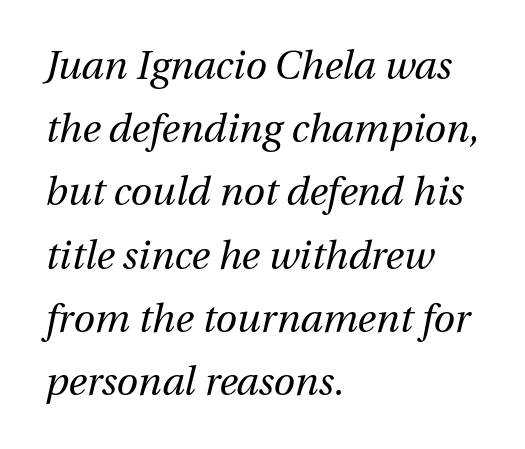
Q: Is the text bold? A: No.
Q: Is the text italic (slanted)? A: Yes, it leans right by about 12 degrees.
Q: Is the text underlined? A: No.
Q: How is the paragraph aligned? A: Left-aligned.
Q: Is the spacing between letters normal or unusually wide? A: Normal.
Q: Is the spacing between lines tight, normal or loose? A: Normal.
Q: Width (condensed, normal, or wide)? A: Normal.
Q: Stroke contrast? A: Medium.
Q: x-height? A: Medium.
Q: Monospaced? A: No.
